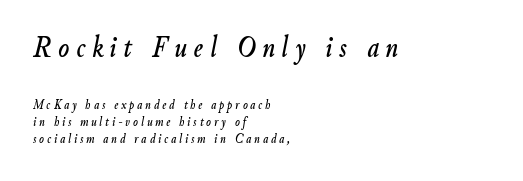
{"italic": "yes", "lean": "right", "slant_degrees": 9, "width": "condensed", "stroke_contrast": "low", "x_height": "small", "monospaced": "no", "underline": "no", "align": "left", "line_spacing_ratio": 1.23, "letter_spacing": "wide", "letter_spacing_em": 0.21, "larger_block": "first", "size_ratio": 2.29, "glyph_px": 32}
